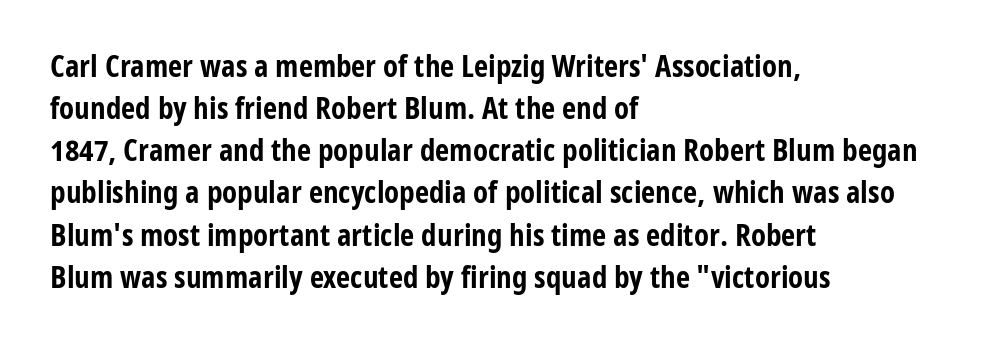
Are there feet on the stems? There aren't — it's a sans. Default kerning and tracking; the words read as compact shapes. Students, this is bold: see how much ink each stroke carries. Vertical strokes here are truly vertical. Spacing verdict: proportional, widths tailored to each character. Notice how the passage keeps a crisp vertical edge on the left only.
